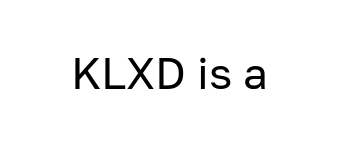
The image shows 44 px regular-weight sans-serif type, upright; set normal letter spacing, not underlined; low stroke contrast and a medium x-height.
